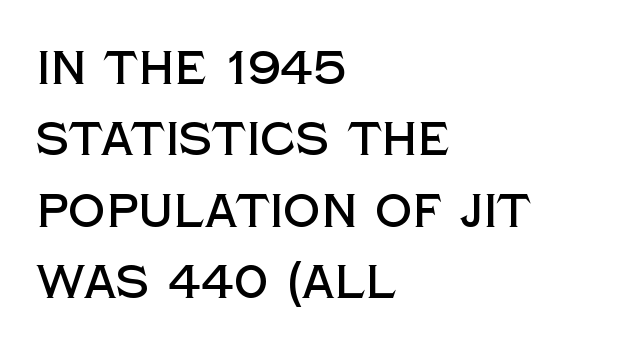
{"serif": "no", "italic": "no", "width": "normal", "x_height": "large", "monospaced": "no", "underline": "no", "align": "left", "line_spacing": "normal", "line_spacing_ratio": 1.55, "letter_spacing": "normal", "letter_spacing_em": 0.0, "glyph_px": 46}
